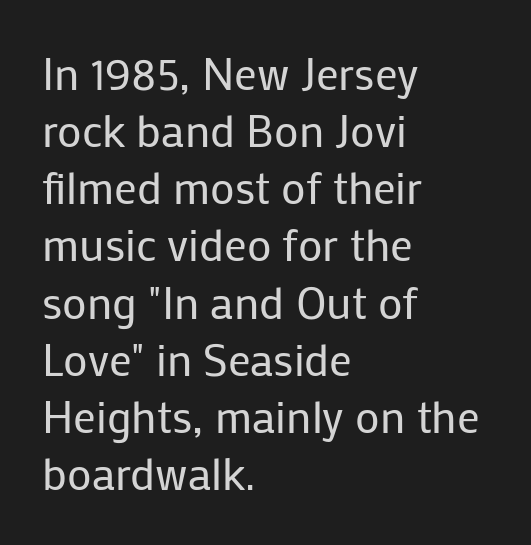
Where is the straight margin? On the left. A bare baseline throughout the passage. No heavy texture on the line: the type isn't bold. Rows of type keep a routine distance in the vertical direction.
